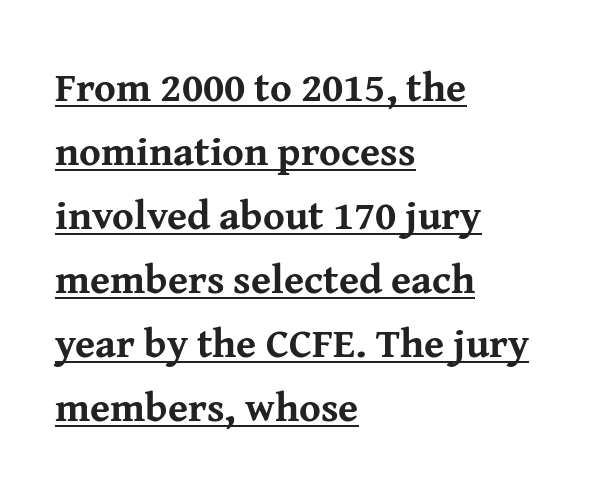
{"serif": "yes", "italic": "no", "bold": "yes", "weight": "bold", "width": "normal", "stroke_contrast": "medium", "x_height": "medium", "monospaced": "no", "underline": "yes", "align": "left", "line_spacing": "normal", "line_spacing_ratio": 1.56, "letter_spacing": "normal", "letter_spacing_em": 0.0, "glyph_px": 41}
